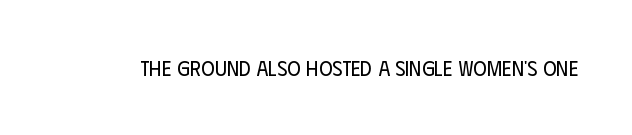
{"italic": "no", "bold": "no", "underline": "no", "letter_spacing": "normal", "letter_spacing_em": 0.0, "glyph_px": 21}
